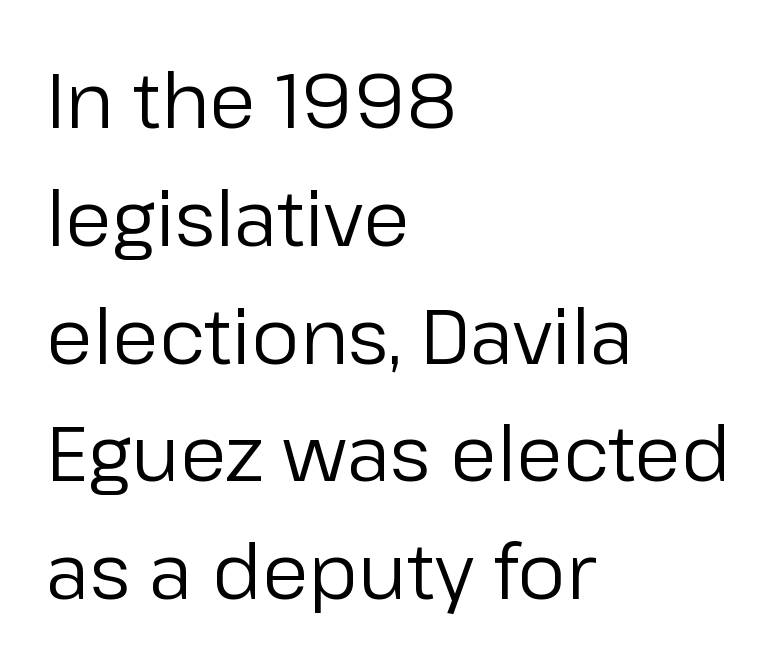
Q: Is the text bold? A: No.
Q: Is the text italic (slanted)? A: No, it is upright.
Q: Is the typeface a serif or a sans-serif typeface? A: Sans-serif.
Q: Is the text underlined? A: No.
Q: How is the paragraph aligned? A: Left-aligned.
Q: Is the spacing between letters normal or unusually wide? A: Normal.
Q: Is the spacing between lines tight, normal or loose? A: Normal.
Q: Width (condensed, normal, or wide)? A: Normal.
Q: Stroke contrast? A: Low.
Q: x-height? A: Medium.
Q: Monospaced? A: No.
